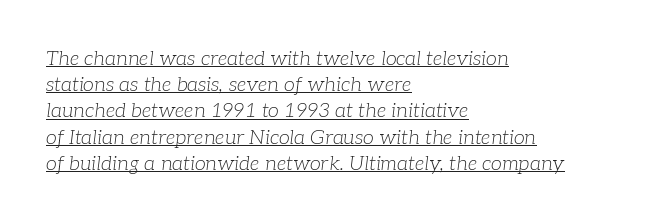
Q: Is the text bold? A: No.
Q: Is the text italic (slanted)? A: Yes, it leans right by about 7 degrees.
Q: Is the text underlined? A: Yes.
Q: How is the paragraph aligned? A: Left-aligned.
Q: Is the spacing between letters normal or unusually wide? A: Normal.
Q: Is the spacing between lines tight, normal or loose? A: Normal.
